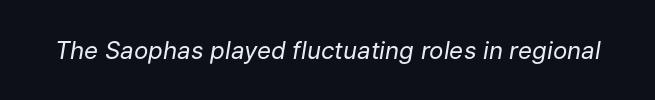
It's the slanting kind of type. Only glyphs here, with clear space below each row. No chunkiness to these letters — they're not bold. What stands out about the letter spacing? Nothing — it is the standard amount.
